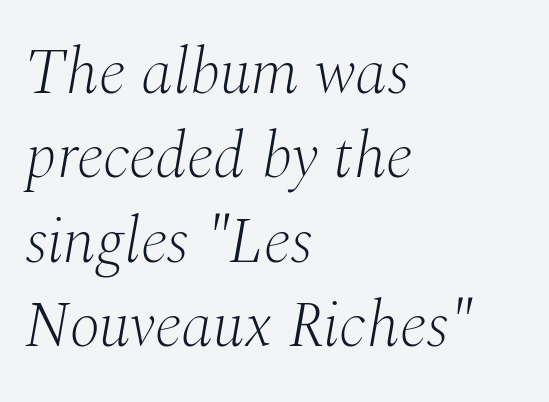
The image shows 64 px light serif type, italic (leaning right); set left-aligned, normal line spacing (1.32x), normal letter spacing, not underlined; medium stroke contrast and a medium x-height.
